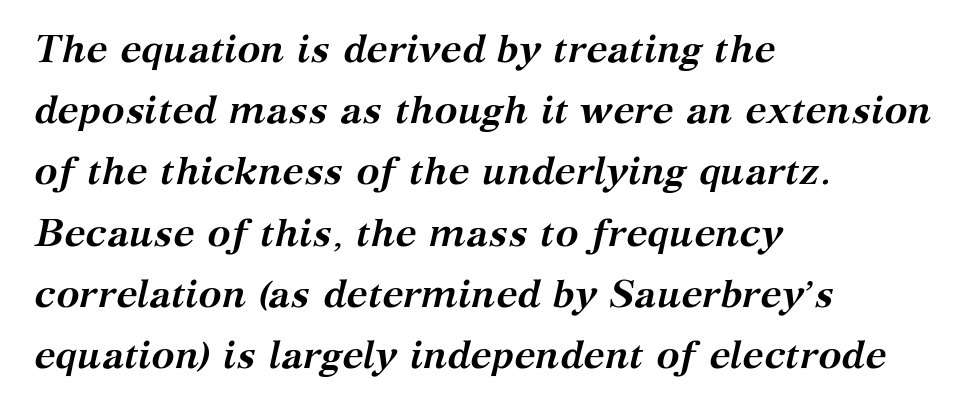
{"serif": "yes", "italic": "yes", "lean": "right", "slant_degrees": 12, "bold": "yes", "weight": "semibold", "width": "normal", "stroke_contrast": "medium", "x_height": "medium", "monospaced": "no", "underline": "no", "align": "left", "line_spacing": "normal", "line_spacing_ratio": 1.57, "letter_spacing": "normal", "letter_spacing_em": 0.0, "glyph_px": 39}
